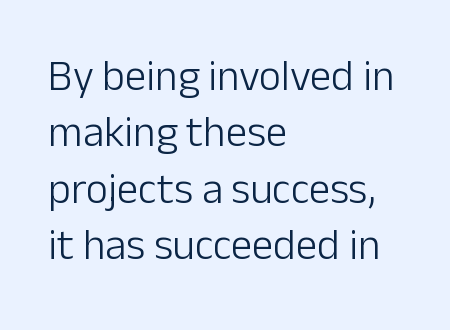
The image shows 43 px light sans-serif type, upright; set left-aligned, normal line spacing (1.31x), normal letter spacing, not underlined; low stroke contrast and a medium x-height.
